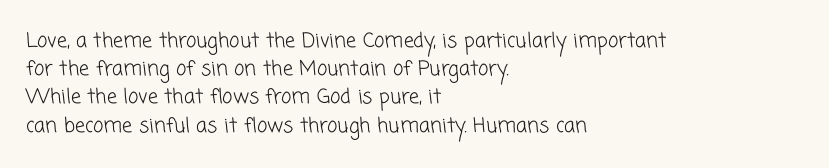
{"bold": "no", "underline": "no", "align": "left", "line_spacing": "normal", "line_spacing_ratio": 1.41, "letter_spacing": "normal", "letter_spacing_em": 0.0, "glyph_px": 20}
